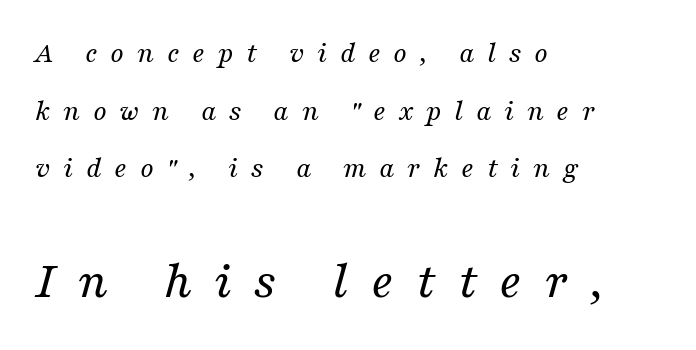
The face looks like a standard text weight, possibly lighter. The characters display serif detailing at their extremities. Honestly, the letter spacing is so wide it's the main thing you notice. Rule under the text: the space is simply empty. The line-height multiplier appears high, well above default.
